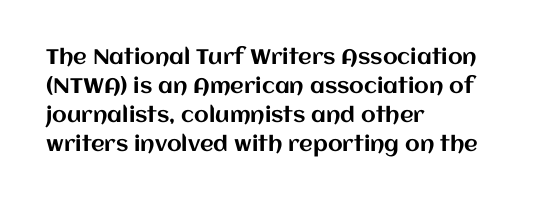
Q: Is the text italic (slanted)? A: No, it is upright.
Q: Is the text underlined? A: No.
Q: How is the paragraph aligned? A: Left-aligned.
Q: Is the spacing between letters normal or unusually wide? A: Normal.
Q: Is the spacing between lines tight, normal or loose? A: Normal.
